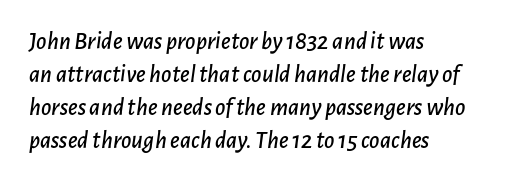
Q: Is the text italic (slanted)? A: Yes, it leans right by about 7 degrees.
Q: Is the text underlined? A: No.
Q: How is the paragraph aligned? A: Left-aligned.
Q: Is the spacing between letters normal or unusually wide? A: Normal.
Q: Is the spacing between lines tight, normal or loose? A: Normal.
